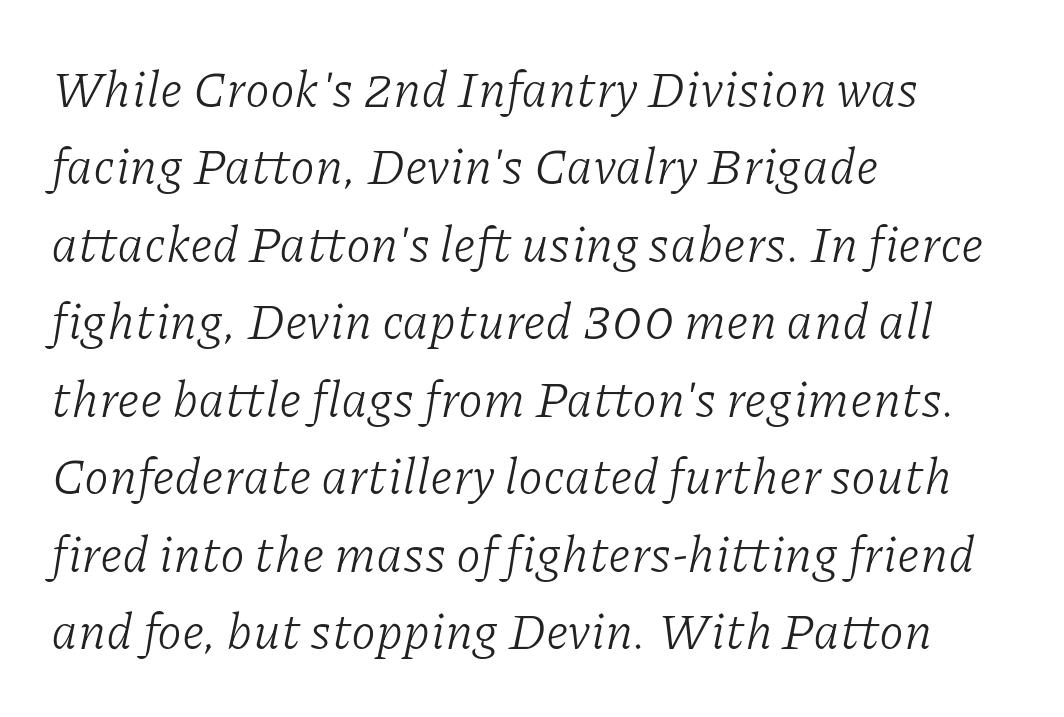
The glyphs in this specimen are seriffed. Words appear dense and cohesive because spacing is normal. Plain, unruled lines of type. Spacing verdict: proportional, widths tailored to each character. The letterforms sit at book weight or below. A normal amount of white space separates one row of letters from the next.
